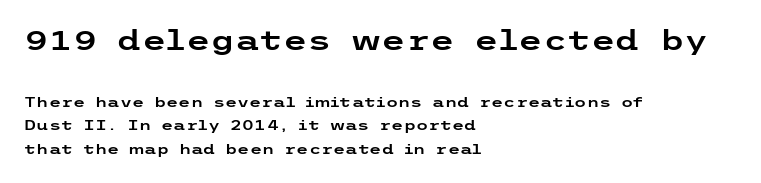
Q: Is the text italic (slanted)? A: No, it is upright.
Q: Is the typeface a serif or a sans-serif typeface? A: Sans-serif.
Q: Is the text underlined? A: No.
Q: How is the paragraph aligned? A: Left-aligned.
Q: Is the spacing between letters normal or unusually wide? A: Normal.
Q: Is the spacing between lines tight, normal or loose? A: Normal.
Q: Which block of text is set in a larger size, the first (top) or the second (bottom)? A: The first (top) one.
Q: Width (condensed, normal, or wide)? A: Wide.
Q: Stroke contrast? A: Low.
Q: x-height? A: Medium.
